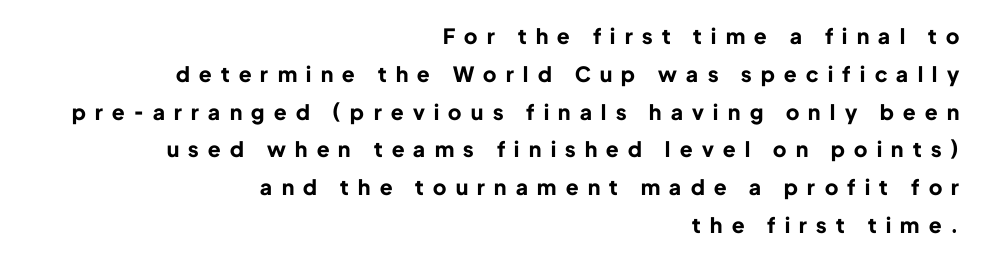
The image shows 21 px bold type, upright; set right-aligned, line spacing 1.8x, unusually wide letter spacing (+0.45 em), not underlined.
